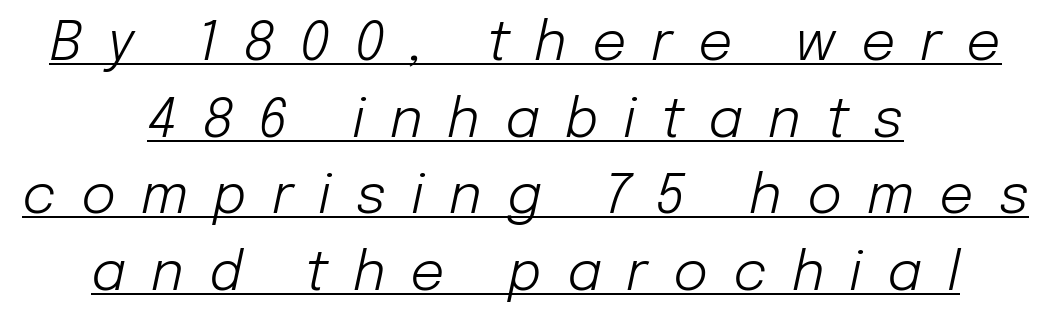
Regular leading. Is the stroke heavy? The answer is a plain regular-or-lighter. A student would call this center alignment; a typographer would say set centered. Would a proofreader flag this as italicized? Yes. You could not count columns in this text — the font is proportionally spaced.
